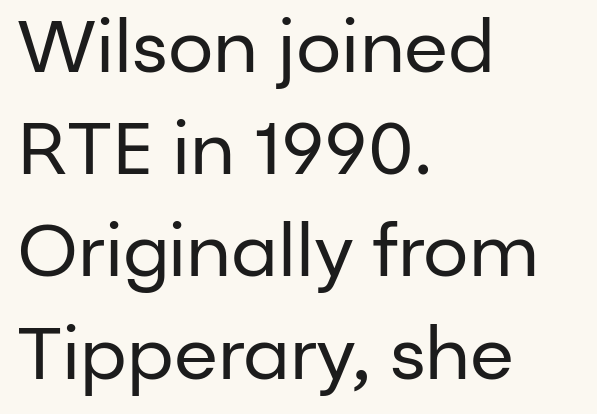
These lines are composed in type without serifs. Reading down the block, your eye returns to a fixed left position each line. The strokes carry an ordinary text weight at most. Summary of vertical rhythm: regular, with standard interline spacing.
